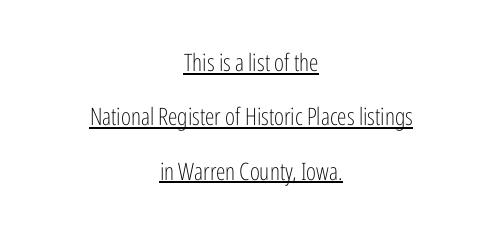
Here the glyphs are tracked normally, forming tight word shapes. Compared with a typical body face, this is equally light or lighter still. The designer dialed line spacing up above the default. Is the block centered? Yes — each line is placed symmetrically about the middle. A continuous stroke trails under the words, as in a hyperlink. When letters stand straight like this, we call the style roman or upright.
